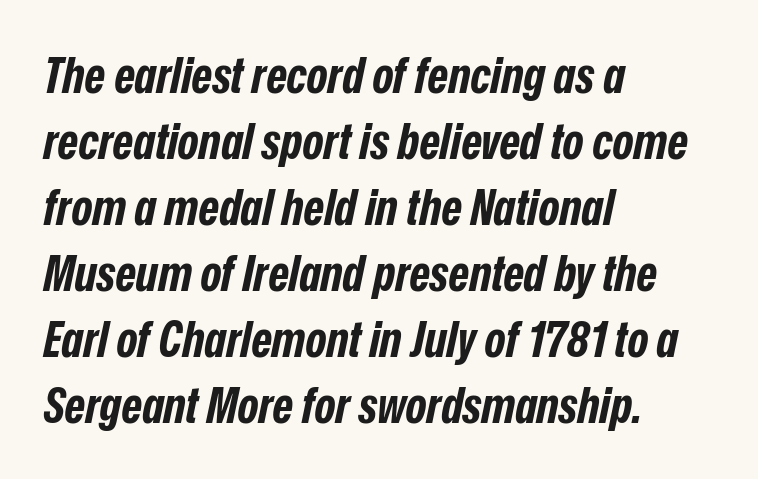
{"italic": "yes", "lean": "right", "slant_degrees": 12, "bold": "yes", "weight": "bold", "width": "condensed", "stroke_contrast": "low", "x_height": "medium", "monospaced": "no", "underline": "no", "align": "left", "line_spacing": "normal", "line_spacing_ratio": 1.32, "letter_spacing": "normal", "letter_spacing_em": 0.0, "glyph_px": 50}
